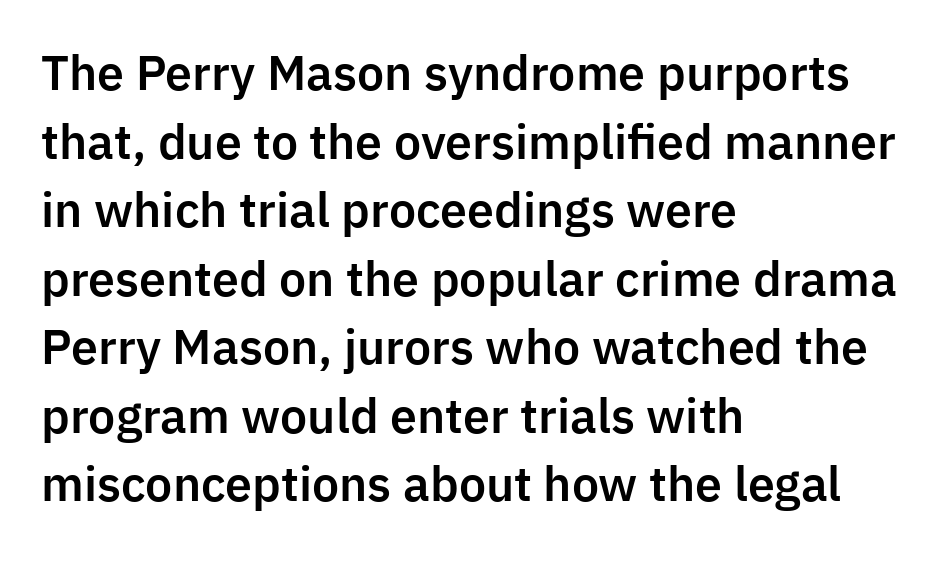
{"serif": "no", "italic": "no", "width": "normal", "stroke_contrast": "low", "x_height": "medium", "monospaced": "no", "underline": "no", "align": "left", "line_spacing": "normal", "line_spacing_ratio": 1.49, "letter_spacing": "normal", "letter_spacing_em": 0.0, "glyph_px": 46}
